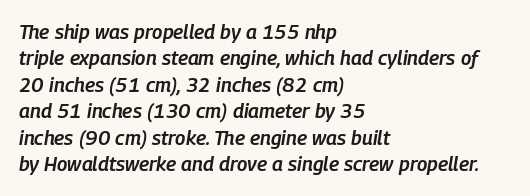
{"italic": "yes", "lean": "right", "slant_degrees": 9, "bold": "semi", "underline": "no", "align": "left", "line_spacing": "normal", "line_spacing_ratio": 1.32, "letter_spacing": "normal", "letter_spacing_em": 0.0, "glyph_px": 20}
